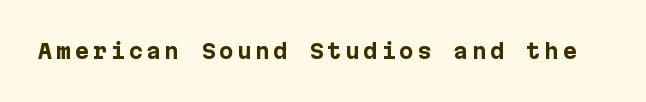
Pretty heavy lettering here — definitely bold. The passage shown is not underscored anywhere. Do the letters lean? They stand straight.
